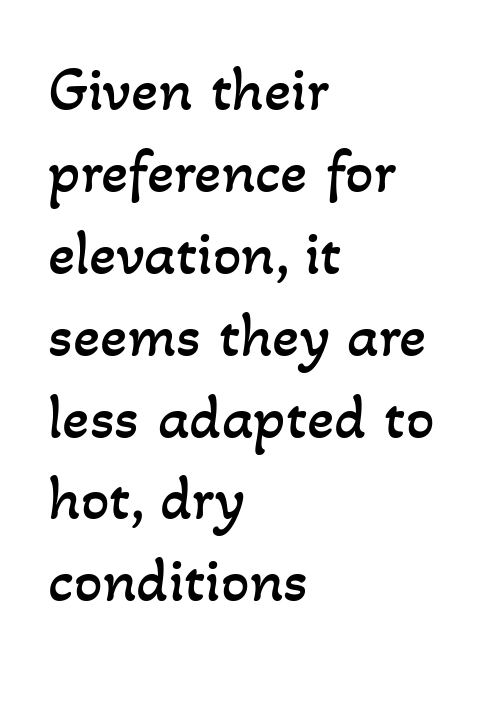
{"bold": "no", "weight": "regular", "width": "normal", "stroke_contrast": "low", "x_height": "small", "monospaced": "no", "underline": "no", "align": "left", "line_spacing": "normal", "line_spacing_ratio": 1.3, "letter_spacing": "normal", "letter_spacing_em": 0.0, "glyph_px": 63}
